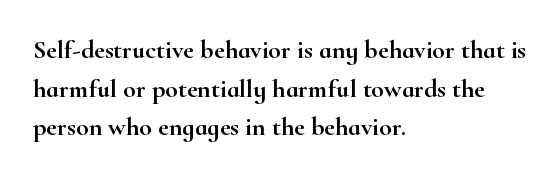
The image shows 26 px text type, upright; set left-aligned, normal line spacing (1.49x), normal letter spacing, not underlined.
